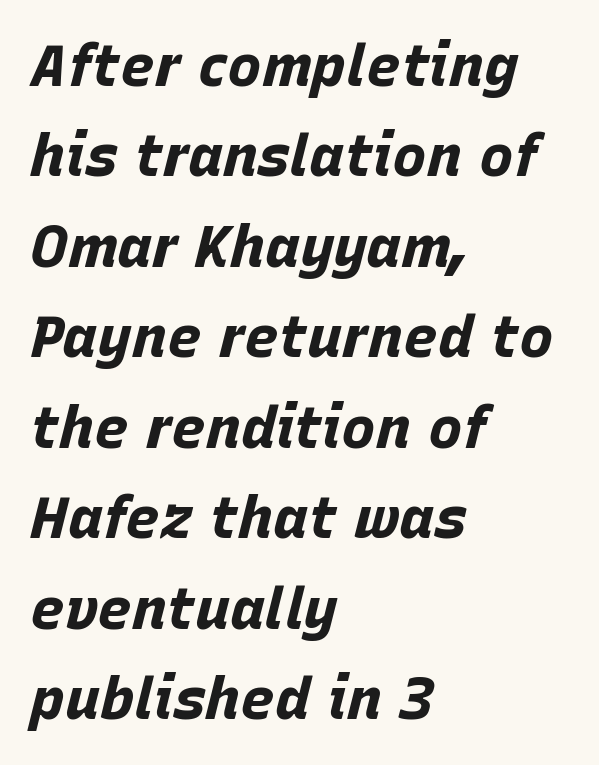
Q: Is the text bold? A: Yes.
Q: Is the text italic (slanted)? A: Yes, it leans right by about 15 degrees.
Q: Is the text underlined? A: No.
Q: How is the paragraph aligned? A: Left-aligned.
Q: Is the spacing between letters normal or unusually wide? A: Normal.
Q: Is the spacing between lines tight, normal or loose? A: Normal.
Q: Width (condensed, normal, or wide)? A: Normal.
Q: Stroke contrast? A: Low.
Q: x-height? A: Large.
Q: Monospaced? A: No.
